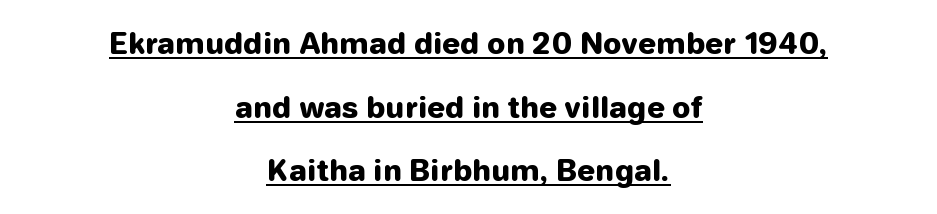
Q: Is the text bold? A: Yes.
Q: Is the text italic (slanted)? A: No, it is upright.
Q: Is the typeface a serif or a sans-serif typeface? A: Sans-serif.
Q: Is the text underlined? A: Yes.
Q: How is the paragraph aligned? A: Centered.
Q: Is the spacing between letters normal or unusually wide? A: Normal.
Q: Is the spacing between lines tight, normal or loose? A: Loose.
Q: Width (condensed, normal, or wide)? A: Normal.
Q: Stroke contrast? A: Low.
Q: x-height? A: Medium.
Q: Monospaced? A: No.
